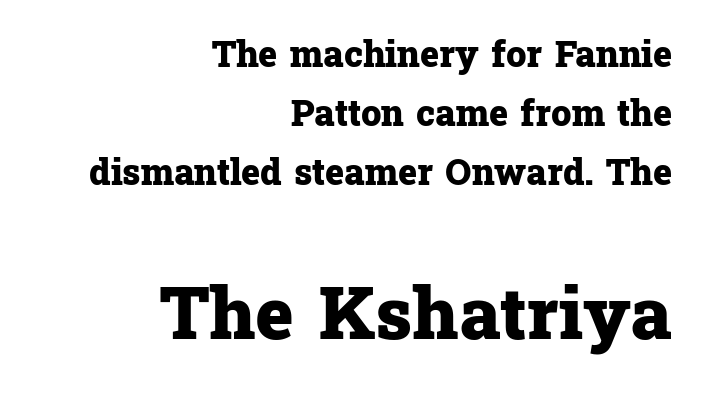
Q: Is the text bold? A: Yes.
Q: Is the text italic (slanted)? A: No, it is upright.
Q: Is the typeface a serif or a sans-serif typeface? A: Serif.
Q: Is the text underlined? A: No.
Q: How is the paragraph aligned? A: Right-aligned.
Q: Is the spacing between letters normal or unusually wide? A: Normal.
Q: Is the spacing between lines tight, normal or loose? A: Normal.
Q: Which block of text is set in a larger size, the first (top) or the second (bottom)? A: The second (bottom) one.
Q: Width (condensed, normal, or wide)? A: Normal.
Q: Stroke contrast? A: Low.
Q: x-height? A: Medium.
Q: Monospaced? A: No.
